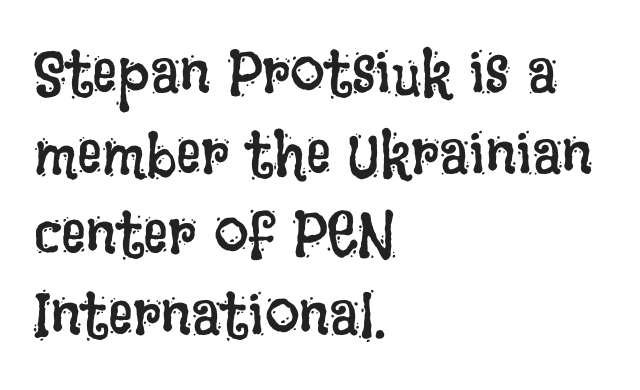
The image shows 62 px regular-weight, condensed type, upright; set left-aligned, normal line spacing (1.3x), normal letter spacing, not underlined; low stroke contrast and a large x-height.
